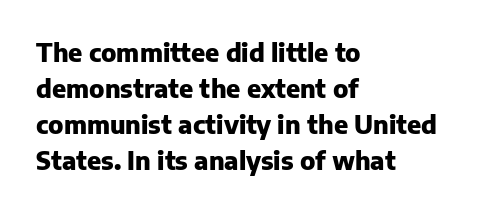
{"italic": "no", "bold": "yes", "underline": "no", "align": "left", "line_spacing": "normal", "line_spacing_ratio": 1.44, "letter_spacing": "normal", "letter_spacing_em": 0.0, "glyph_px": 25}
